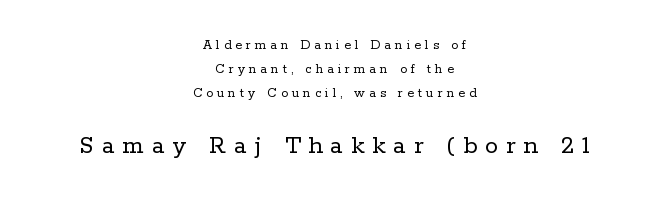
Q: Is the text bold? A: No.
Q: Is the text italic (slanted)? A: No, it is upright.
Q: Is the text underlined? A: No.
Q: How is the paragraph aligned? A: Centered.
Q: Is the spacing between letters normal or unusually wide? A: Unusually wide.
Q: Which block of text is set in a larger size, the first (top) or the second (bottom)? A: The second (bottom) one.
